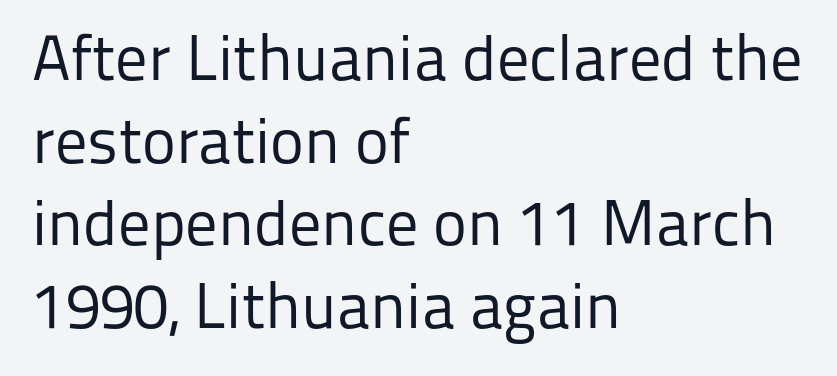
The image shows 64 px regular-weight sans-serif type, upright; set left-aligned, normal line spacing (1.29x), normal letter spacing, not underlined; low stroke contrast and a medium x-height.
